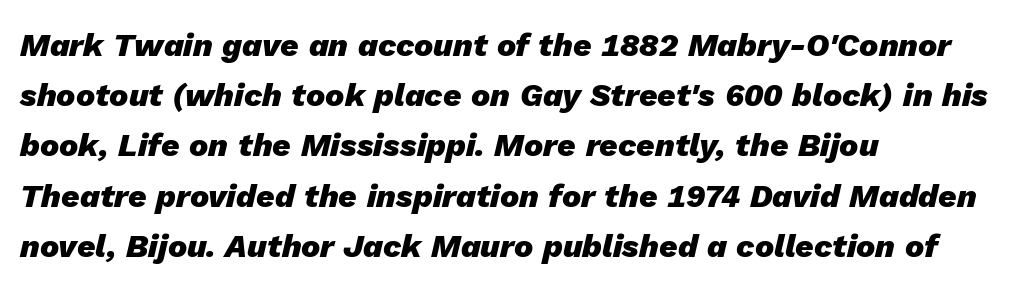
The rendering keeps characters at their native spacing. Think of a printed novel: that variable character pitch is what you see here. Line beginnings align vertically; line endings do not. The rendering uses a bold face; every stroke is thick and dark. Leading matches the norm, producing a regular column.
